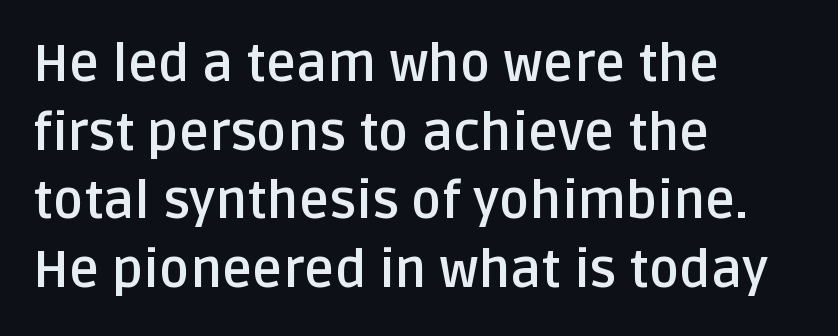
The image shows 52 px semibold sans-serif type, upright; set left-aligned, normal line spacing (1.32x), normal letter spacing, not underlined; low stroke contrast and a large x-height.
